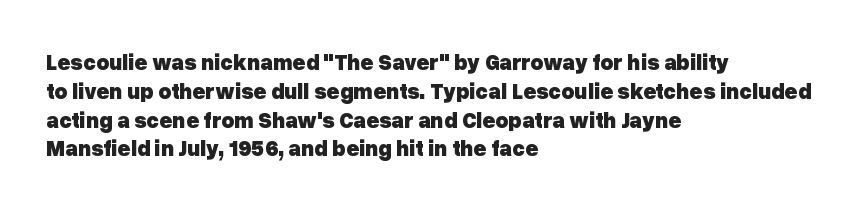
{"italic": "no", "bold": "yes", "underline": "no", "align": "left", "line_spacing": "normal", "line_spacing_ratio": 1.31, "letter_spacing": "normal", "letter_spacing_em": 0.0, "glyph_px": 22}
